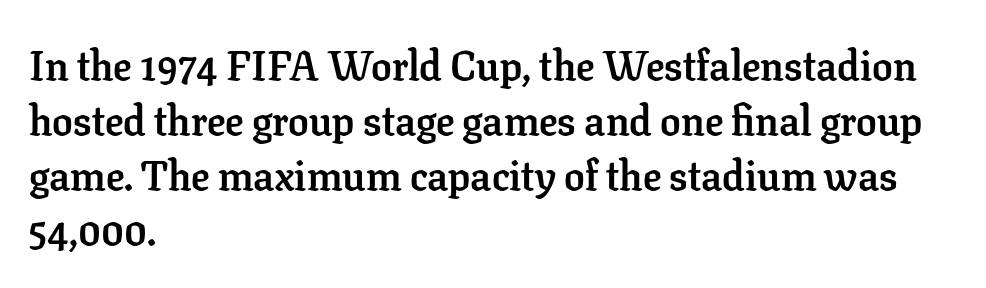
One-word summary of the alignment: left. The letters sit at their default tracking, neither squeezed nor spread. Weight: bold. Spacing verdict: proportional, widths tailored to each character. Notice how descenders clear the ascenders below comfortably — that's standard leading. In terms of letterform style, serifs are clearly present.
